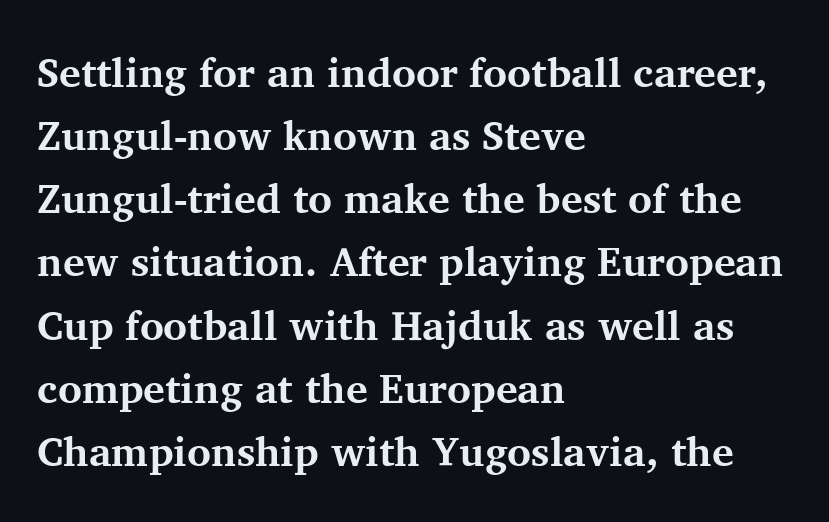
Q: Is the text bold? A: Yes.
Q: Is the text italic (slanted)? A: No, it is upright.
Q: Is the typeface a serif or a sans-serif typeface? A: Serif.
Q: Is the text underlined? A: No.
Q: How is the paragraph aligned? A: Left-aligned.
Q: Is the spacing between letters normal or unusually wide? A: Normal.
Q: Is the spacing between lines tight, normal or loose? A: Normal.
Q: Width (condensed, normal, or wide)? A: Normal.
Q: Stroke contrast? A: Medium.
Q: x-height? A: Medium.
Q: Monospaced? A: No.
